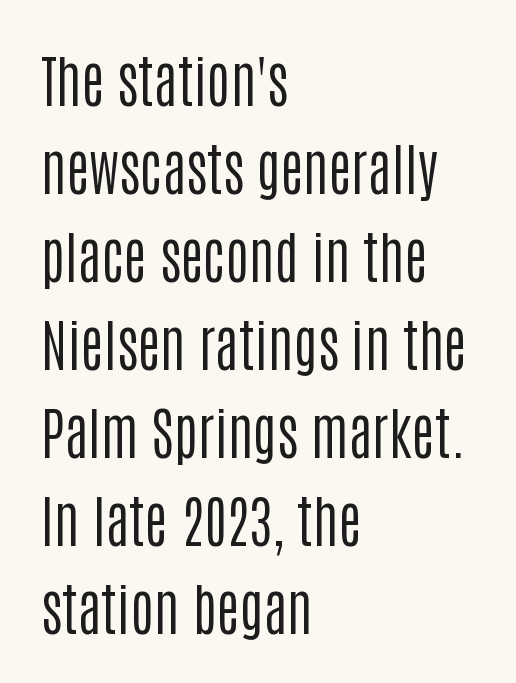
These glyphs show unthickened strokes, regular width or finer. Here the glyphs are tracked normally, forming tight word shapes. This sample uses an upright cut, with every glyph sitting square on the baseline. Only glyphs here, with clear space below each row.
